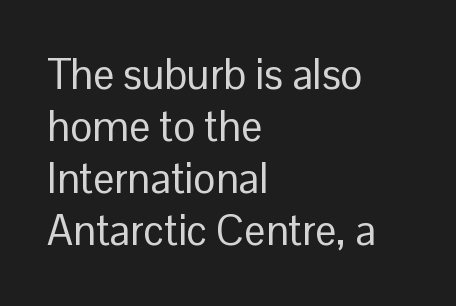
The image shows 42 px regular-weight sans-serif type, upright; set left-aligned, line spacing 1.24x, normal letter spacing, not underlined; low stroke contrast and a medium x-height.
